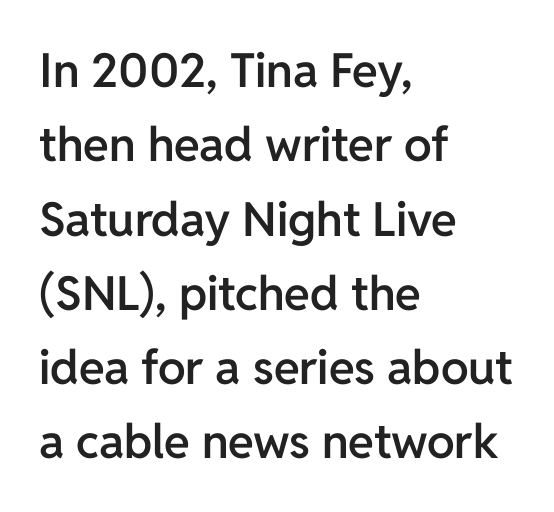
{"serif": "no", "italic": "no", "bold": "semi", "weight": "semibold", "width": "normal", "stroke_contrast": "low", "x_height": "medium", "monospaced": "no", "underline": "no", "align": "left", "line_spacing": "normal", "line_spacing_ratio": 1.58, "letter_spacing": "normal", "letter_spacing_em": 0.0, "glyph_px": 47}
